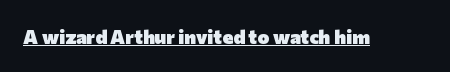
Q: Is the text bold? A: Yes.
Q: Is the text italic (slanted)? A: No, it is upright.
Q: Is the text underlined? A: Yes.
Q: Is the spacing between letters normal or unusually wide? A: Normal.
